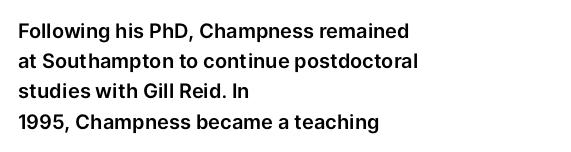
Q: Is the text italic (slanted)? A: No, it is upright.
Q: Is the text underlined? A: No.
Q: How is the paragraph aligned? A: Left-aligned.
Q: Is the spacing between letters normal or unusually wide? A: Normal.
Q: Is the spacing between lines tight, normal or loose? A: Normal.
